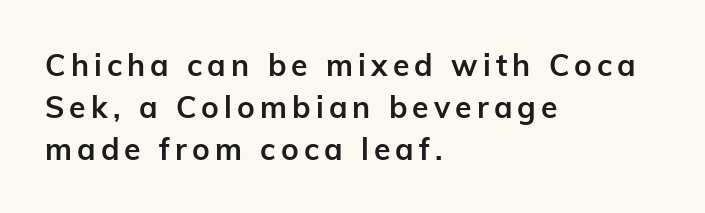
The image shows 30 px semibold sans-serif type, upright; set left-aligned, normal line spacing (1.4x), not underlined; low stroke contrast and a medium x-height.
